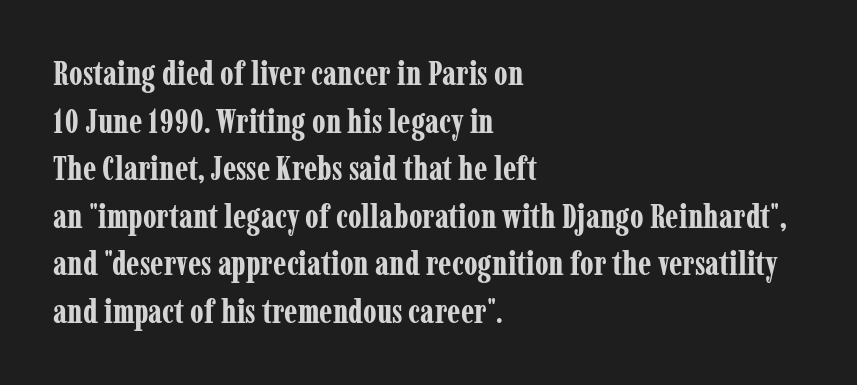
Q: Is the text bold? A: Yes.
Q: Is the text italic (slanted)? A: No, it is upright.
Q: Is the typeface a serif or a sans-serif typeface? A: Serif.
Q: Is the text underlined? A: No.
Q: How is the paragraph aligned? A: Left-aligned.
Q: Is the spacing between letters normal or unusually wide? A: Normal.
Q: Is the spacing between lines tight, normal or loose? A: Normal.
Q: Width (condensed, normal, or wide)? A: Condensed.
Q: Stroke contrast? A: Low.
Q: x-height? A: Medium.
Q: Monospaced? A: No.
